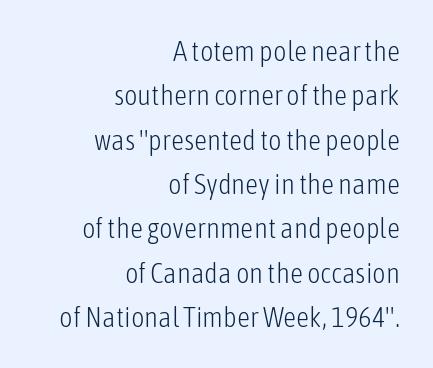
{"serif": "no", "italic": "no", "bold": "no", "weight": "light", "width": "condensed", "stroke_contrast": "low", "x_height": "medium", "monospaced": "no", "underline": "no", "align": "right", "line_spacing": "normal", "line_spacing_ratio": 1.53, "letter_spacing": "normal", "letter_spacing_em": 0.0, "glyph_px": 29}
